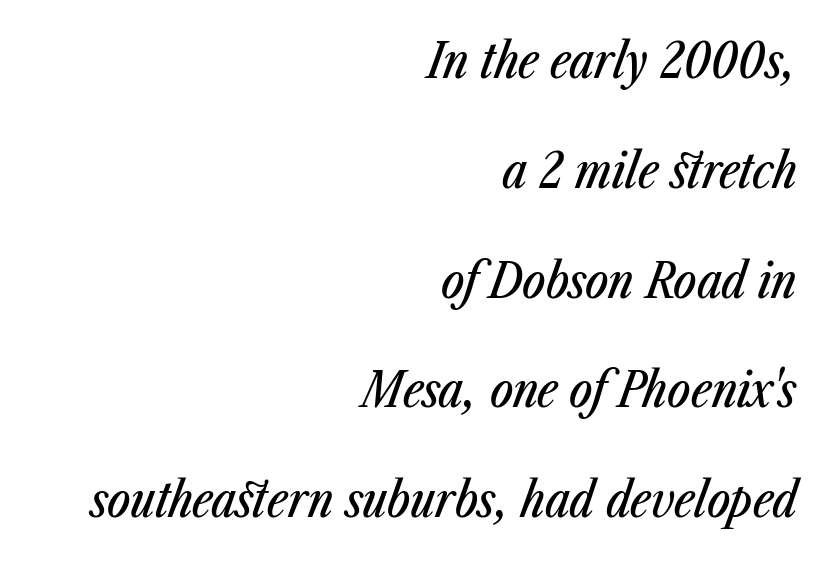
Q: Is the text italic (slanted)? A: Yes, it leans right by about 23 degrees.
Q: Is the text underlined? A: No.
Q: How is the paragraph aligned? A: Right-aligned.
Q: Is the spacing between letters normal or unusually wide? A: Normal.
Q: Is the spacing between lines tight, normal or loose? A: Loose.
Q: Width (condensed, normal, or wide)? A: Condensed.
Q: Stroke contrast? A: Low.
Q: x-height? A: Medium.
Q: Monospaced? A: No.
